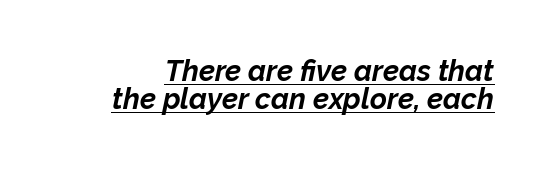
{"italic": "yes", "lean": "right", "slant_degrees": 12, "bold": "yes", "weight": "bold", "width": "normal", "stroke_contrast": "low", "x_height": "medium", "monospaced": "no", "underline": "yes", "line_spacing": "tight", "line_spacing_ratio": 0.96, "letter_spacing": "normal", "letter_spacing_em": 0.0, "glyph_px": 29}
